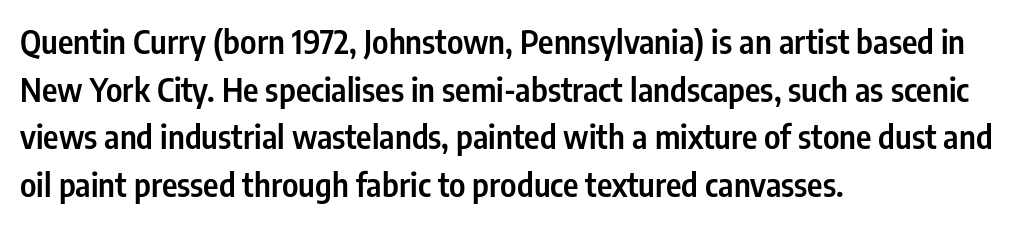
{"serif": "no", "italic": "no", "bold": "semi", "weight": "semibold", "width": "condensed", "stroke_contrast": "low", "x_height": "medium", "monospaced": "no", "underline": "no", "align": "left", "line_spacing": "normal", "line_spacing_ratio": 1.44, "letter_spacing": "normal", "letter_spacing_em": 0.0, "glyph_px": 33}
